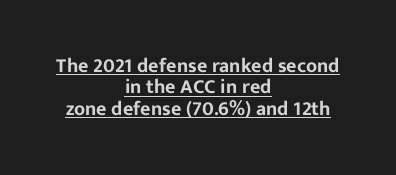
Q: Is the text italic (slanted)? A: No, it is upright.
Q: Is the text underlined? A: Yes.
Q: How is the paragraph aligned? A: Centered.
Q: Is the spacing between letters normal or unusually wide? A: Normal.
Q: Is the spacing between lines tight, normal or loose? A: Tight.
